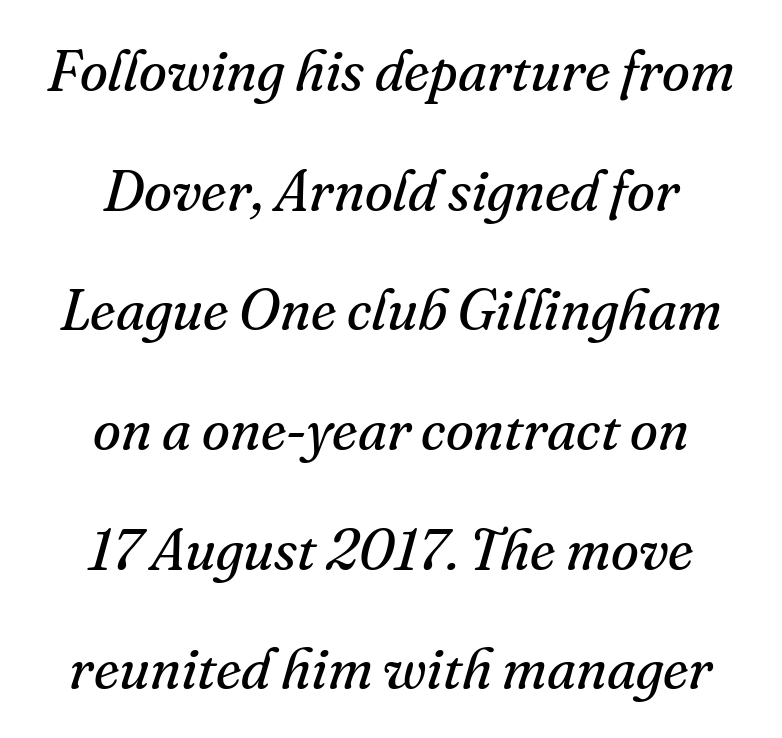
The image shows 57 px regular-weight serif type, italic (leaning right); set centered, loose line spacing (2.1x), normal letter spacing, not underlined; medium stroke contrast and a small x-height.
